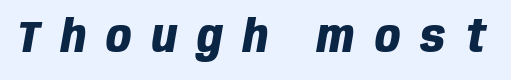
{"italic": "yes", "lean": "right", "slant_degrees": 10, "bold": "yes", "weight": "heavy", "width": "condensed", "stroke_contrast": "low", "x_height": "large", "monospaced": "no", "underline": "no", "letter_spacing": "wide", "letter_spacing_em": 0.46, "glyph_px": 44}
